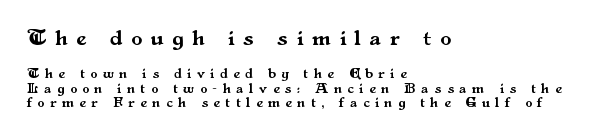
If you measured baseline to baseline, you'd find a short distance. Ascenders rise straight up at ninety degrees. Display-style spreading of the glyphs; the letterfit is very open. Size hierarchy here favors the leading block over the trailing one.
